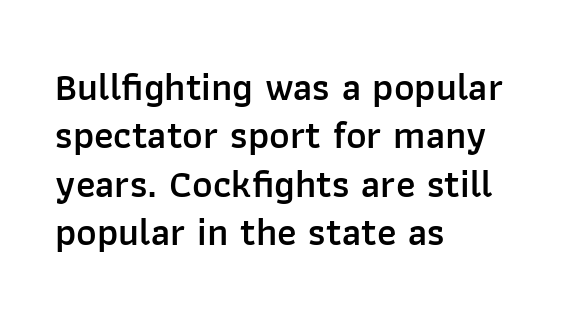
{"serif": "no", "italic": "no", "bold": "semi", "weight": "semibold", "width": "normal", "stroke_contrast": "low", "x_height": "medium", "monospaced": "no", "underline": "no", "align": "left", "line_spacing_ratio": 1.24, "letter_spacing": "normal", "letter_spacing_em": 0.0, "glyph_px": 39}
